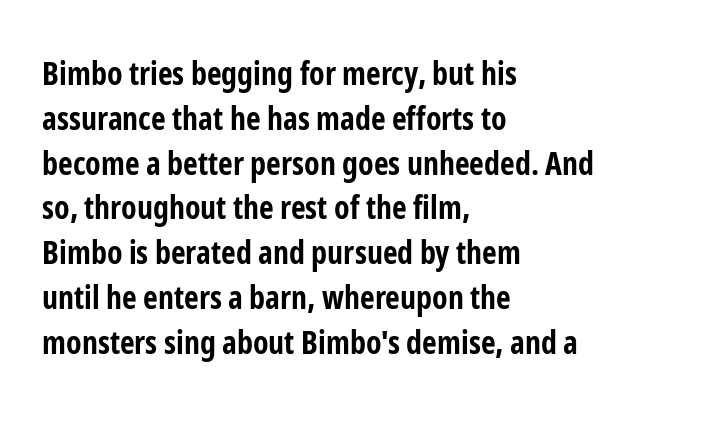
The image shows 32 px bold, condensed sans-serif type, upright; set left-aligned, normal line spacing (1.4x), normal letter spacing, not underlined; low stroke contrast and a medium x-height.
